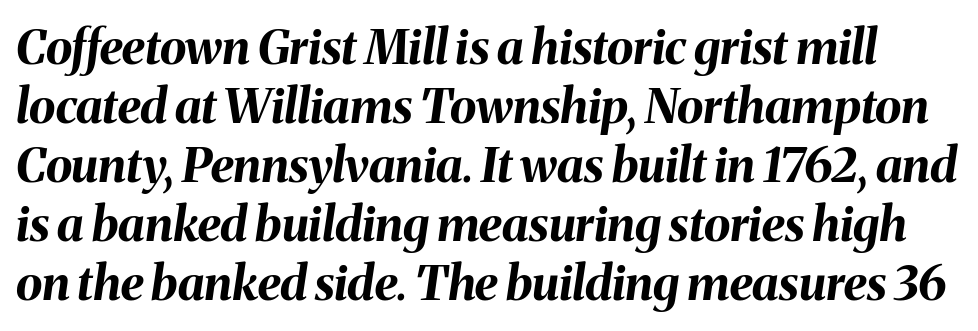
Do the characters align in a grid? No, the font is proportional. A typesetter would call this zero additional tracking. On the weight axis this lands at bold, roughly 700. The text carries the slant typical of an italic or oblique font. Bare-footed words on every line.
